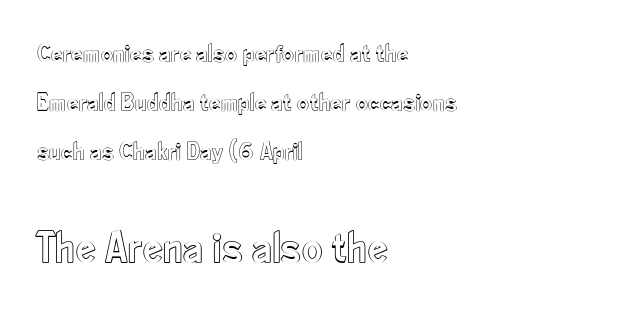
{"italic": "no", "width": "condensed", "x_height": "small", "monospaced": "no", "underline": "no", "align": "left", "line_spacing_ratio": 1.89, "letter_spacing": "normal", "letter_spacing_em": 0.0, "larger_block": "second", "size_ratio": 1.73, "glyph_px": 45}
